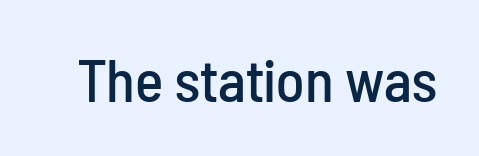
{"serif": "no", "italic": "no", "width": "condensed", "stroke_contrast": "low", "x_height": "medium", "monospaced": "no", "underline": "no", "letter_spacing": "normal", "letter_spacing_em": 0.0, "glyph_px": 60}
